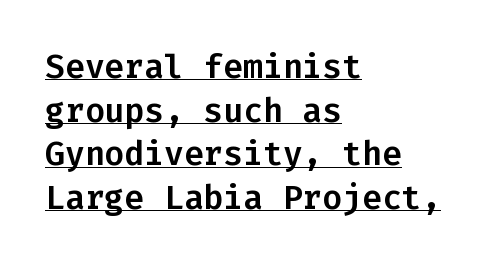
{"serif": "no", "italic": "no", "width": "normal", "stroke_contrast": "low", "x_height": "medium", "monospaced": "yes", "underline": "yes", "align": "left", "line_spacing": "normal", "line_spacing_ratio": 1.32, "letter_spacing": "normal", "letter_spacing_em": 0.0, "glyph_px": 33}
